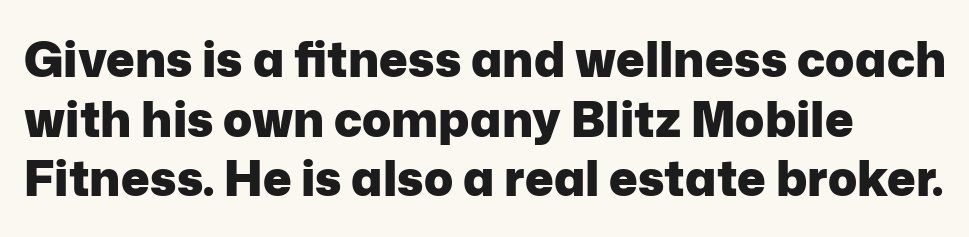
Q: Is the text bold? A: Yes.
Q: Is the text italic (slanted)? A: No, it is upright.
Q: Is the typeface a serif or a sans-serif typeface? A: Sans-serif.
Q: Is the text underlined? A: No.
Q: Is the spacing between letters normal or unusually wide? A: Normal.
Q: Width (condensed, normal, or wide)? A: Normal.
Q: Stroke contrast? A: Low.
Q: x-height? A: Medium.
Q: Monospaced? A: No.
